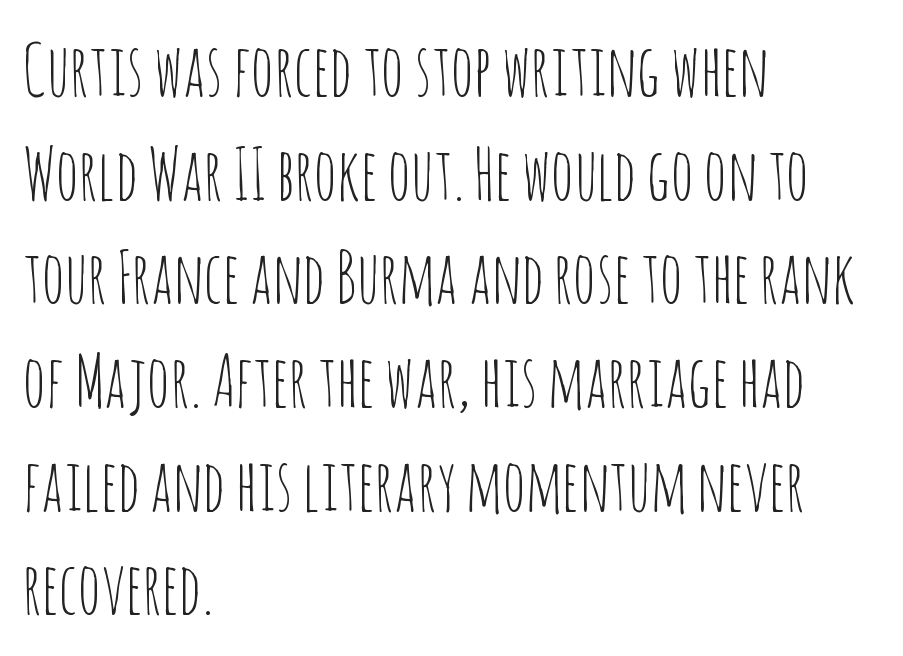
{"serif": "no", "italic": "no", "bold": "no", "weight": "thin", "width": "condensed", "stroke_contrast": "low", "x_height": "large", "monospaced": "no", "underline": "no", "align": "left", "line_spacing": "normal", "line_spacing_ratio": 1.46, "letter_spacing": "normal", "letter_spacing_em": 0.0, "glyph_px": 71}
